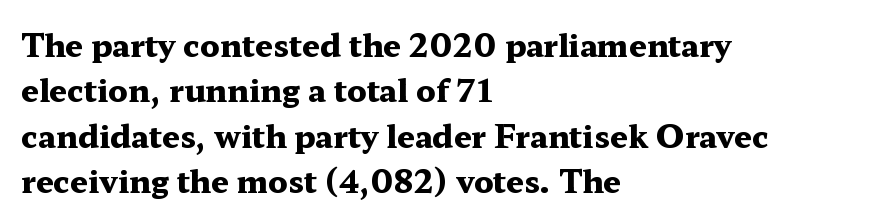
Q: Is the text bold? A: Yes.
Q: Is the text italic (slanted)? A: No, it is upright.
Q: Is the typeface a serif or a sans-serif typeface? A: Serif.
Q: Is the text underlined? A: No.
Q: How is the paragraph aligned? A: Left-aligned.
Q: Is the spacing between letters normal or unusually wide? A: Normal.
Q: Is the spacing between lines tight, normal or loose? A: Normal.
Q: Width (condensed, normal, or wide)? A: Wide.
Q: Stroke contrast? A: Medium.
Q: x-height? A: Medium.
Q: Monospaced? A: No.
